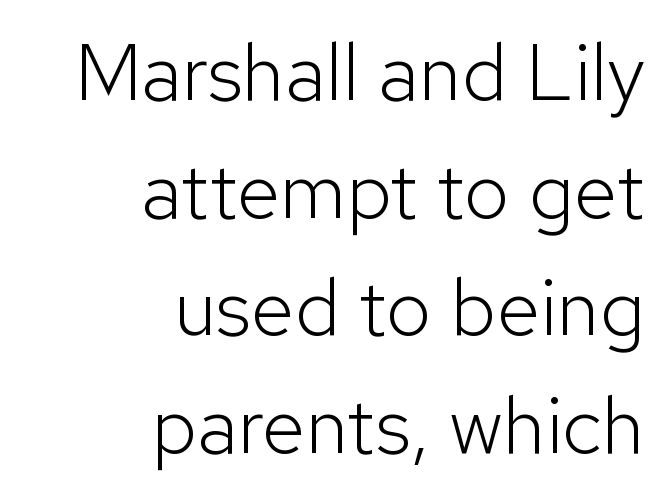
The image shows 80 px light sans-serif type, upright; set right-aligned, normal line spacing (1.47x), normal letter spacing, not underlined; low stroke contrast and a medium x-height.
